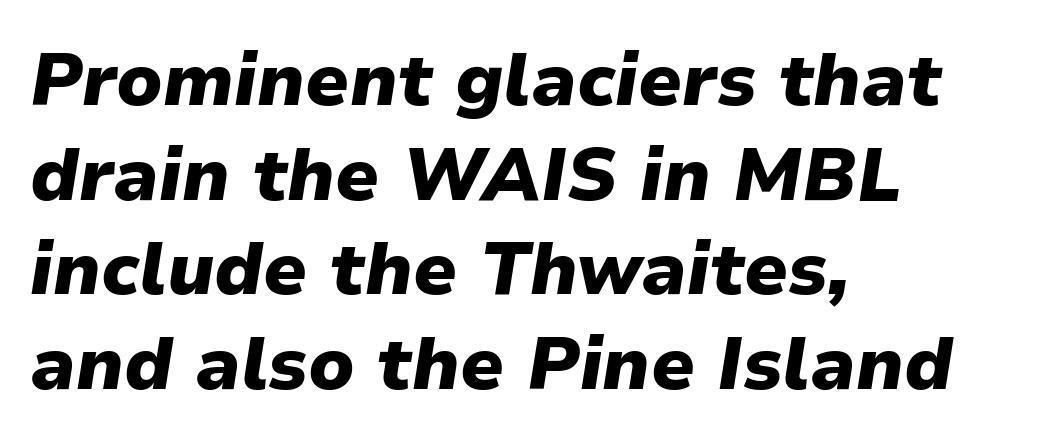
{"italic": "yes", "lean": "right", "slant_degrees": 9, "bold": "yes", "weight": "heavy", "width": "normal", "stroke_contrast": "low", "x_height": "medium", "monospaced": "no", "underline": "no", "align": "left", "line_spacing": "normal", "line_spacing_ratio": 1.28, "letter_spacing": "normal", "letter_spacing_em": 0.0, "glyph_px": 74}
